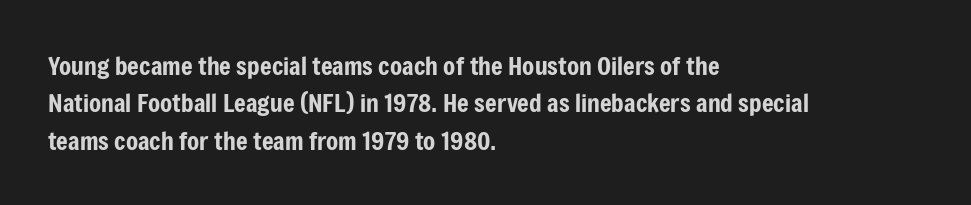
The image shows 25 px text type, upright; set left-aligned, normal line spacing (1.5x), normal letter spacing, not underlined.
